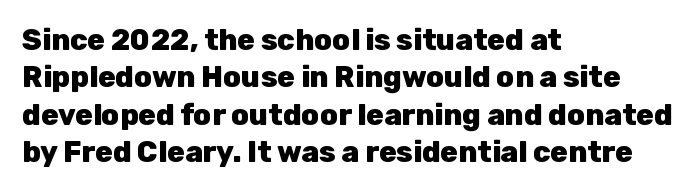
{"serif": "no", "italic": "no", "bold": "yes", "weight": "heavy", "width": "normal", "stroke_contrast": "low", "x_height": "medium", "monospaced": "no", "underline": "no", "align": "left", "line_spacing": "normal", "line_spacing_ratio": 1.29, "letter_spacing": "normal", "letter_spacing_em": 0.0, "glyph_px": 29}
